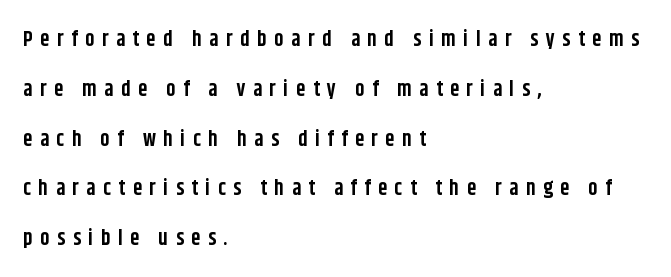
Q: Is the text bold? A: Yes.
Q: Is the text italic (slanted)? A: No, it is upright.
Q: Is the text underlined? A: No.
Q: How is the paragraph aligned? A: Left-aligned.
Q: Is the spacing between letters normal or unusually wide? A: Unusually wide.
Q: Is the spacing between lines tight, normal or loose? A: Loose.
